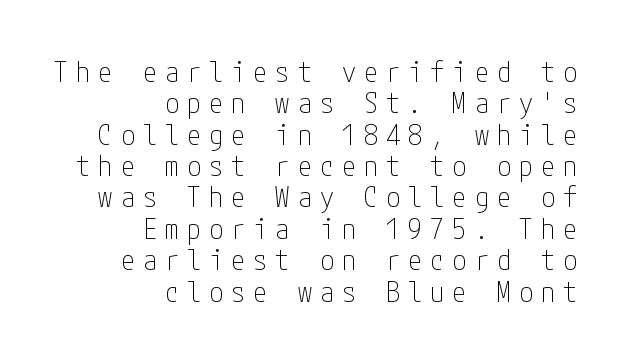
Q: Is the text bold? A: No.
Q: Is the text italic (slanted)? A: No, it is upright.
Q: Is the typeface a serif or a sans-serif typeface? A: Sans-serif.
Q: Is the text underlined? A: No.
Q: How is the paragraph aligned? A: Right-aligned.
Q: Is the spacing between letters normal or unusually wide? A: Unusually wide.
Q: Is the spacing between lines tight, normal or loose? A: Tight.
Q: Width (condensed, normal, or wide)? A: Condensed.
Q: Stroke contrast? A: Low.
Q: x-height? A: Medium.
